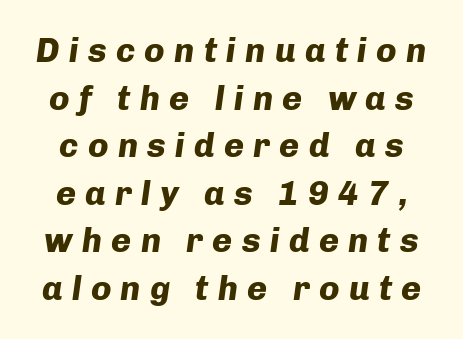
One glance says typical: line gaps are just what's usual. Bold? Absolutely — the strokes are thick and heavy. Is this a fixed-width face? No — the glyphs have proportional, varying widths. The axis of the letterforms is tilted away from vertical. The passage shown has open, widely tracked lettering throughout. Descender tails drop into unmarked territory.
